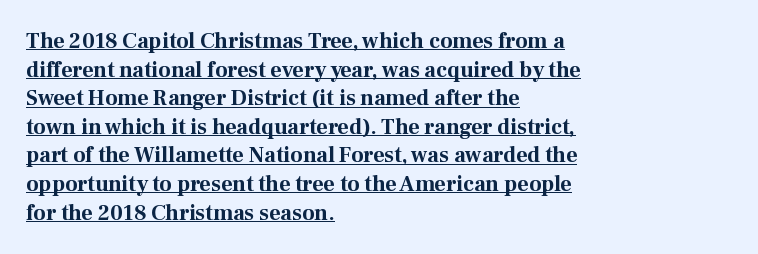
No extra tracking has been applied to these lines. Does the leading feel generous? No, just average. The text block is weighted toward the left margin, trailing off unevenly rightward. Stroke thickness is high; the sample reads as a true bold. In terms of posture, this sample is upright.
